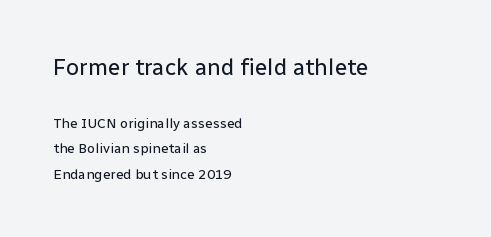
Q: Is the text bold? A: No.
Q: Is the text italic (slanted)? A: No, it is upright.
Q: Is the text underlined? A: No.
Q: How is the paragraph aligned? A: Left-aligned.
Q: Is the spacing between letters normal or unusually wide? A: Normal.
Q: Which block of text is set in a larger size, the first (top) or the second (bottom)? A: The first (top) one.
